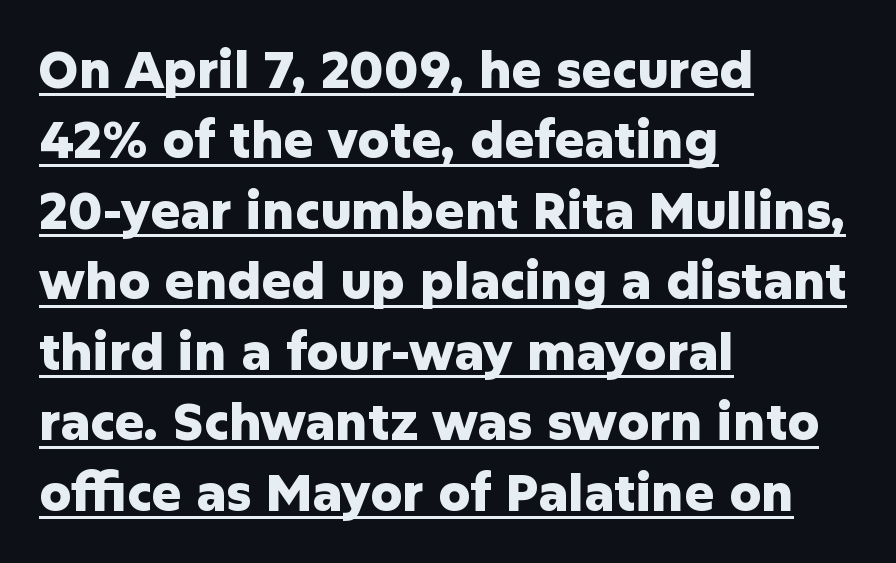
{"serif": "no", "italic": "no", "bold": "yes", "weight": "heavy", "width": "normal", "stroke_contrast": "low", "x_height": "medium", "monospaced": "no", "underline": "yes", "align": "left", "line_spacing": "normal", "line_spacing_ratio": 1.41, "letter_spacing": "normal", "letter_spacing_em": 0.0, "glyph_px": 50}
